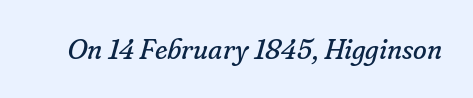
{"serif": "yes", "italic": "yes", "lean": "right", "slant_degrees": 16, "bold": "no", "weight": "regular", "width": "normal", "stroke_contrast": "low", "x_height": "small", "monospaced": "no", "underline": "no", "letter_spacing": "normal", "letter_spacing_em": 0.0, "glyph_px": 28}
